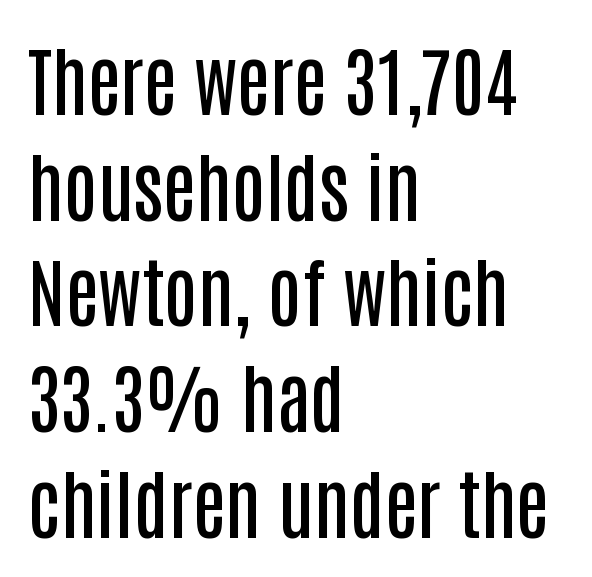
The image shows 75 px semibold, condensed sans-serif type, upright; set left-aligned, normal line spacing (1.41x), normal letter spacing, not underlined; low stroke contrast and a large x-height.
